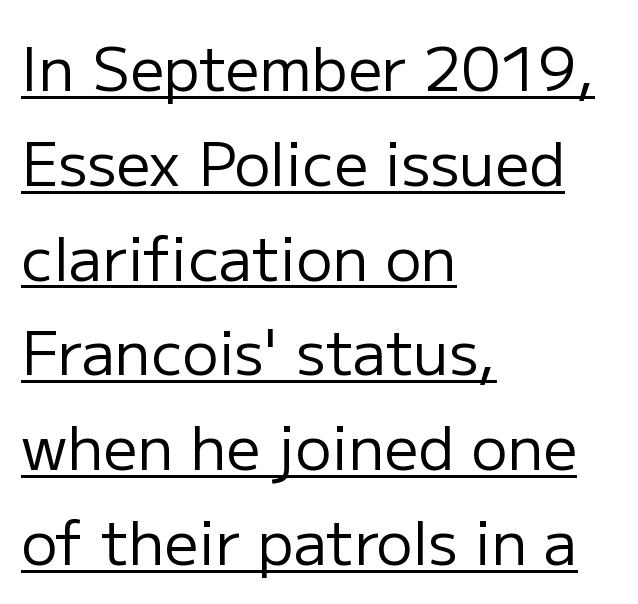
Q: Is the text bold? A: No.
Q: Is the text italic (slanted)? A: No, it is upright.
Q: Is the typeface a serif or a sans-serif typeface? A: Sans-serif.
Q: Is the text underlined? A: Yes.
Q: How is the paragraph aligned? A: Left-aligned.
Q: Is the spacing between letters normal or unusually wide? A: Normal.
Q: Is the spacing between lines tight, normal or loose? A: Normal.
Q: Width (condensed, normal, or wide)? A: Normal.
Q: Stroke contrast? A: Low.
Q: x-height? A: Medium.
Q: Monospaced? A: No.
